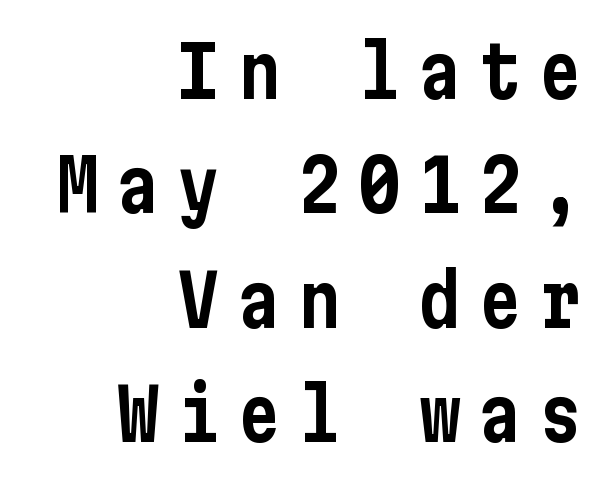
The image shows 71 px condensed sans-serif type, upright; set right-aligned, normal line spacing (1.61x), unusually wide letter spacing (+0.25 em), not underlined; low stroke contrast and a medium x-height.
